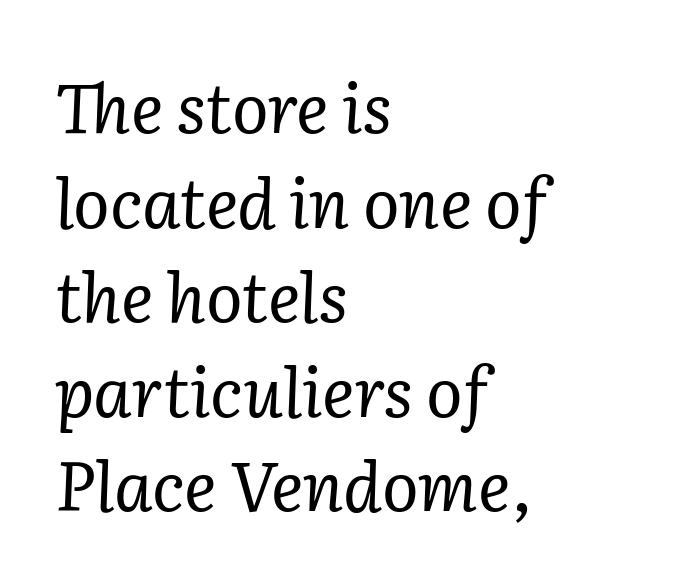
Q: Is the text bold? A: No.
Q: Is the text italic (slanted)? A: Yes, it leans right by about 2 degrees.
Q: Is the typeface a serif or a sans-serif typeface? A: Serif.
Q: Is the text underlined? A: No.
Q: How is the paragraph aligned? A: Left-aligned.
Q: Is the spacing between letters normal or unusually wide? A: Normal.
Q: Is the spacing between lines tight, normal or loose? A: Normal.
Q: Width (condensed, normal, or wide)? A: Normal.
Q: Stroke contrast? A: Low.
Q: x-height? A: Medium.
Q: Monospaced? A: No.
